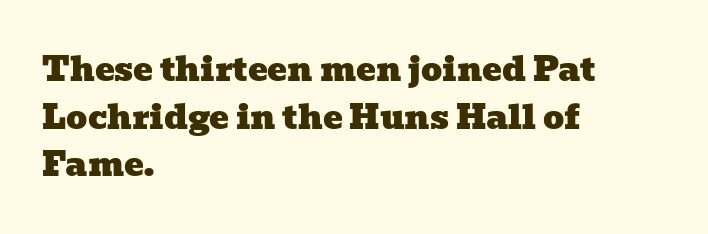
{"serif": "yes", "width": "wide", "stroke_contrast": "low", "x_height": "medium", "monospaced": "no", "underline": "no", "align": "left", "line_spacing": "normal", "line_spacing_ratio": 1.44, "letter_spacing": "normal", "letter_spacing_em": 0.0, "glyph_px": 33}
